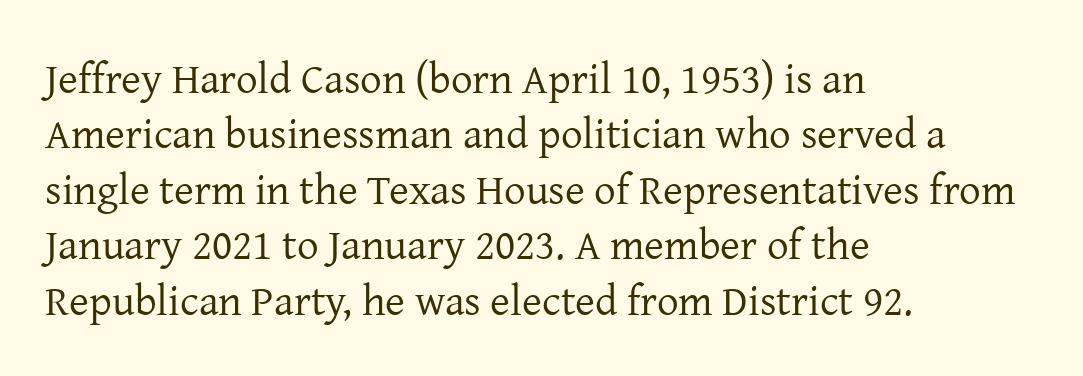
The image shows 43 px regular-weight serif type, upright; set left-aligned, normal line spacing (1.29x), normal letter spacing, not underlined; low stroke contrast and a medium x-height.
